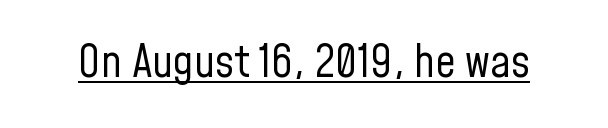
This sample uses a sans-serif face. The rendering uses the underline text-decoration. Posture: vertical. Stroke thickness stays within the range of a standard reading face or lighter. Here the glyphs are tracked normally, forming tight word shapes. Proportional: the letters do not fall into vertical columns.
